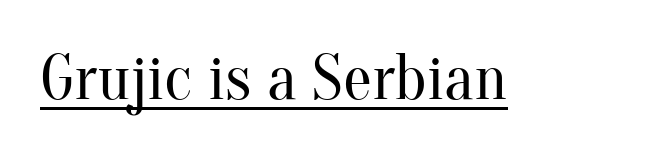
Unlike a clean sans, this face finishes its strokes with serifs. This sample carries an underscore along the baseline area. Note the varied advance widths — an 'i' is clearly narrower than an 'm'. No heavy texture on the line: the type isn't bold. Tracking value appears to be zero — textbook default spacing. The axis of the letterforms is exactly vertical.
